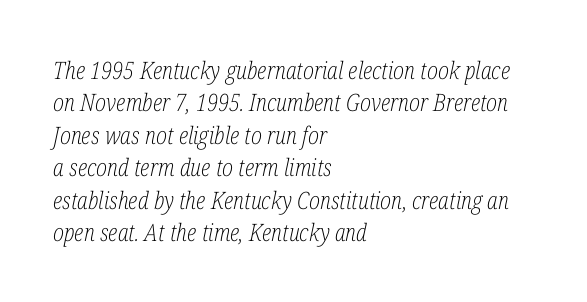
The image shows 24 px text type, italic (leaning right); set left-aligned, normal line spacing (1.35x), normal letter spacing, not underlined.
